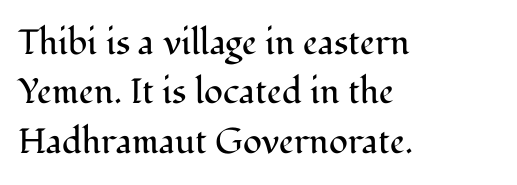
Q: Is the text bold? A: No.
Q: Is the text italic (slanted)? A: No, it is upright.
Q: Is the typeface a serif or a sans-serif typeface? A: Serif.
Q: Is the text underlined? A: No.
Q: How is the paragraph aligned? A: Left-aligned.
Q: Is the spacing between letters normal or unusually wide? A: Normal.
Q: Is the spacing between lines tight, normal or loose? A: Normal.
Q: Width (condensed, normal, or wide)? A: Normal.
Q: Stroke contrast? A: Medium.
Q: x-height? A: Medium.
Q: Monospaced? A: No.
